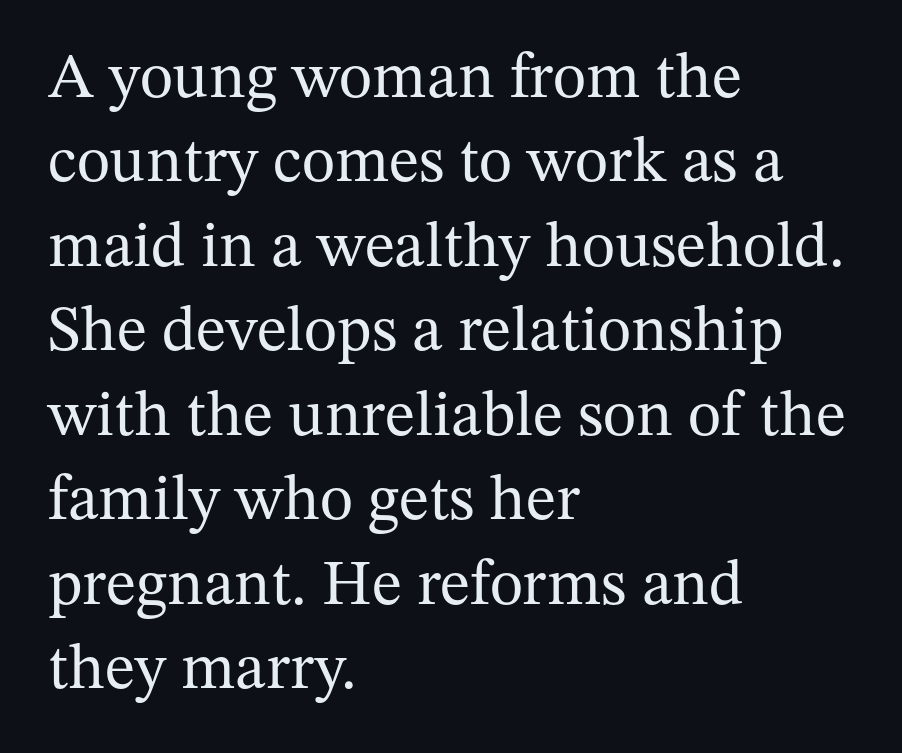
Q: Is the text bold? A: No.
Q: Is the text italic (slanted)? A: No, it is upright.
Q: Is the typeface a serif or a sans-serif typeface? A: Serif.
Q: Is the text underlined? A: No.
Q: How is the paragraph aligned? A: Left-aligned.
Q: Is the spacing between letters normal or unusually wide? A: Normal.
Q: Is the spacing between lines tight, normal or loose? A: Normal.
Q: Width (condensed, normal, or wide)? A: Normal.
Q: Stroke contrast? A: Medium.
Q: x-height? A: Medium.
Q: Monospaced? A: No.
